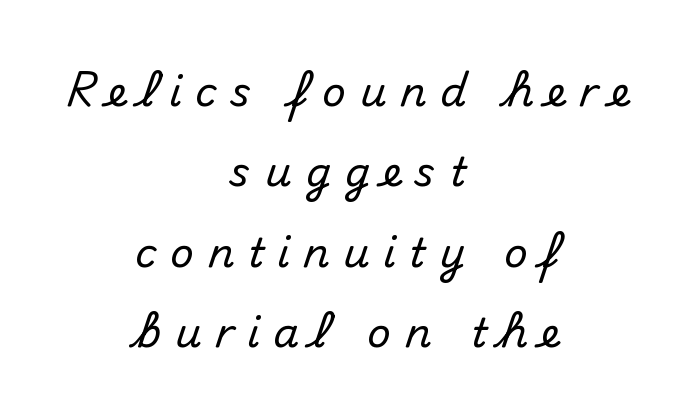
The baseline area is clear. I'd call this a sans setting — the letters go barefoot. These lines stand farther apart than default settings would place them. The type is letterspaced generously, with wide tracking. Here the designer chose a conventional face with non-uniform glyph widths.
